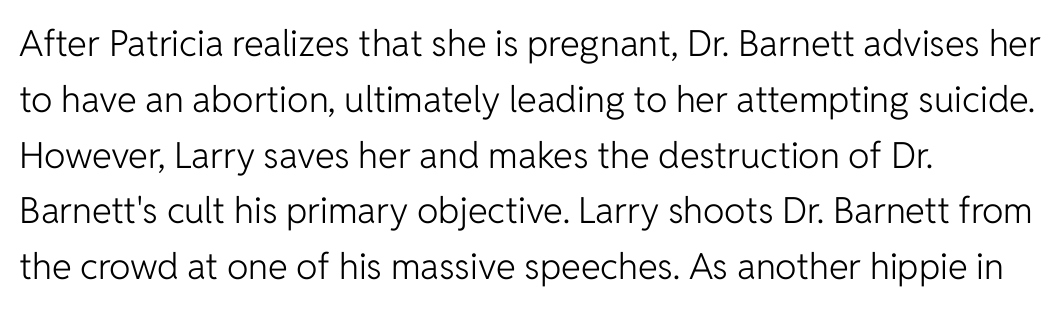
The image shows 36 px light sans-serif type, upright; set left-aligned, normal line spacing (1.55x), normal letter spacing, not underlined; low stroke contrast and a medium x-height.
